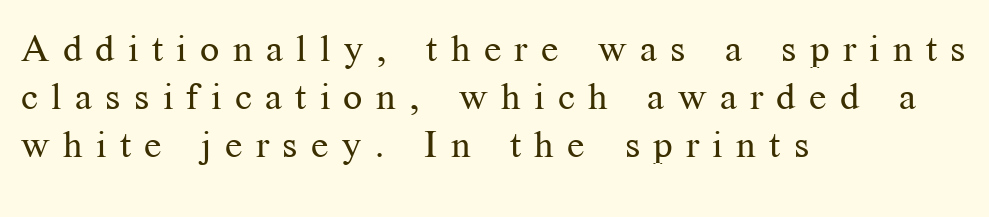
Q: Is the text bold? A: No.
Q: Is the text italic (slanted)? A: No, it is upright.
Q: Is the typeface a serif or a sans-serif typeface? A: Serif.
Q: Is the text underlined? A: No.
Q: How is the paragraph aligned? A: Left-aligned.
Q: Is the spacing between letters normal or unusually wide? A: Unusually wide.
Q: Is the spacing between lines tight, normal or loose? A: Normal.
Q: Width (condensed, normal, or wide)? A: Normal.
Q: Stroke contrast? A: Medium.
Q: x-height? A: Medium.
Q: Monospaced? A: No.
